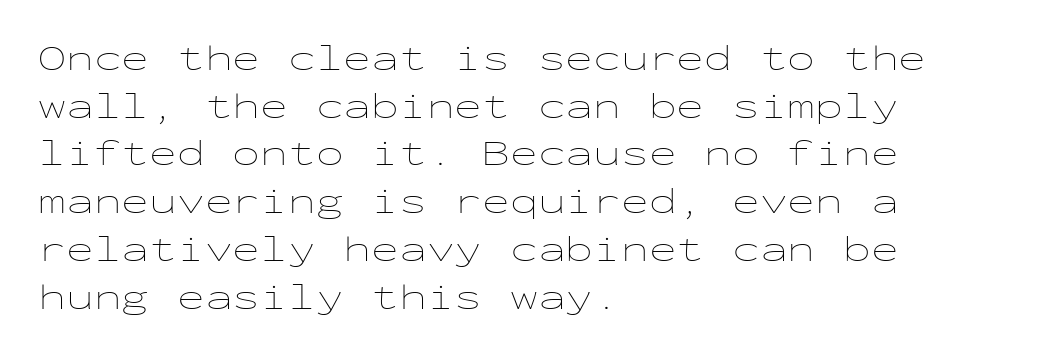
The setting favours the left margin, as ordinary paragraphs usually do. The block of text has a typical density, with ordinary space between rows. Unmarked baselines from the first word to the last. These lines are rendered in a fixed-pitch font.
